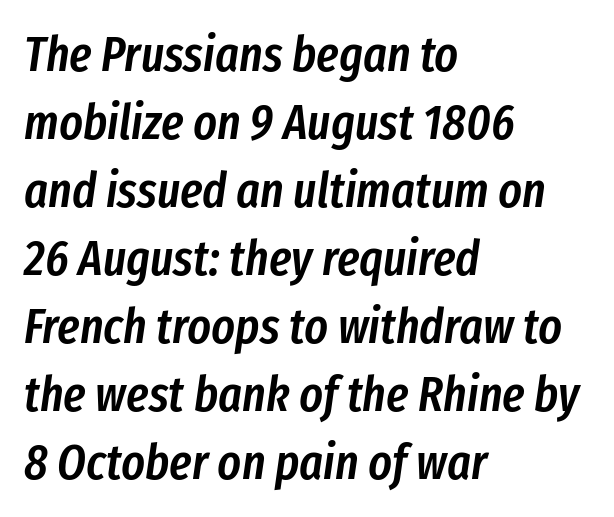
The image shows 50 px semibold, condensed type, italic (leaning right); set left-aligned, normal line spacing (1.36x), normal letter spacing, not underlined; low stroke contrast and a medium x-height.
